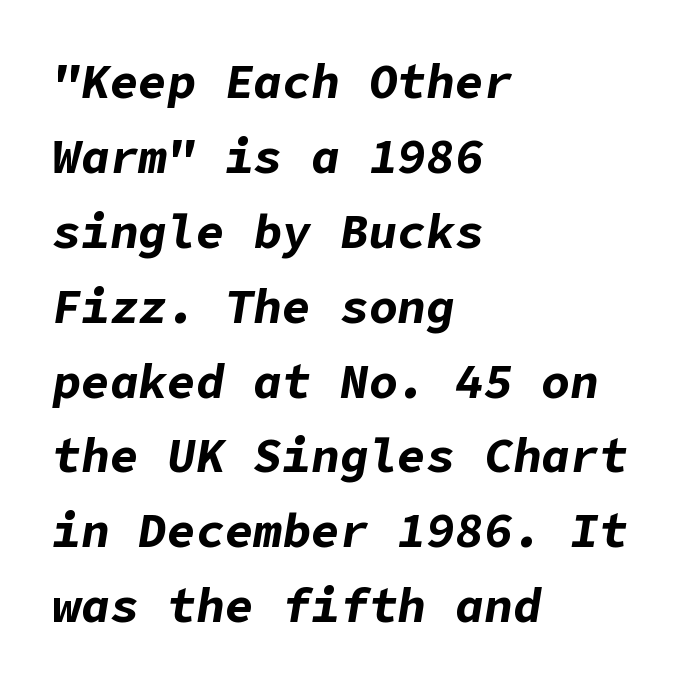
The image shows 48 px bold type, italic (leaning right); set left-aligned, normal line spacing (1.56x), normal letter spacing, not underlined; low stroke contrast and a medium x-height.
